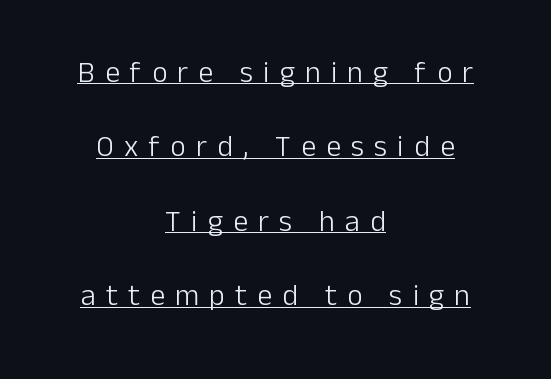
The image shows 30 px light sans-serif type, upright; set centered, loose line spacing (2.48x), unusually wide letter spacing (+0.34 em), underlined; low stroke contrast and a medium x-height.
